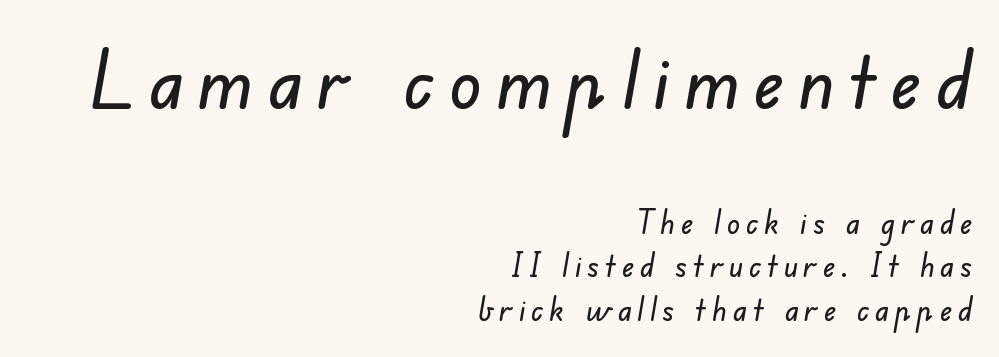
Q: Is the typeface a serif or a sans-serif typeface? A: Sans-serif.
Q: Is the text underlined? A: No.
Q: How is the paragraph aligned? A: Right-aligned.
Q: Is the spacing between lines tight, normal or loose? A: Normal.
Q: Which block of text is set in a larger size, the first (top) or the second (bottom)? A: The first (top) one.
Q: Width (condensed, normal, or wide)? A: Normal.
Q: Stroke contrast? A: Low.
Q: x-height? A: Small.
Q: Monospaced? A: No.
